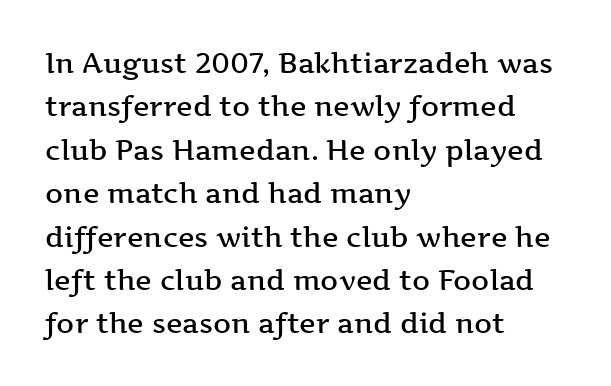
{"serif": "yes", "italic": "no", "bold": "semi", "weight": "semibold", "width": "wide", "stroke_contrast": "medium", "x_height": "medium", "monospaced": "no", "underline": "no", "align": "left", "line_spacing": "normal", "line_spacing_ratio": 1.55, "letter_spacing": "normal", "letter_spacing_em": 0.0, "glyph_px": 28}
